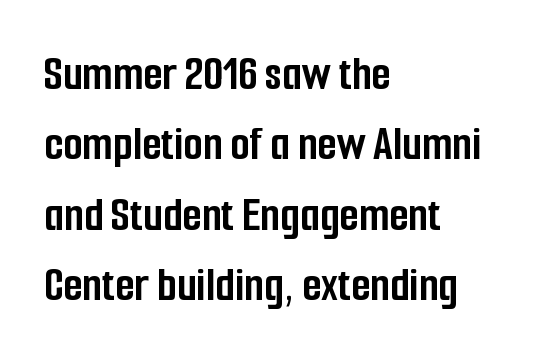
Q: Is the text bold? A: Yes.
Q: Is the text italic (slanted)? A: No, it is upright.
Q: Is the typeface a serif or a sans-serif typeface? A: Sans-serif.
Q: Is the text underlined? A: No.
Q: How is the paragraph aligned? A: Left-aligned.
Q: Is the spacing between letters normal or unusually wide? A: Normal.
Q: Is the spacing between lines tight, normal or loose? A: Normal.
Q: Width (condensed, normal, or wide)? A: Condensed.
Q: Stroke contrast? A: Low.
Q: x-height? A: Medium.
Q: Monospaced? A: No.
